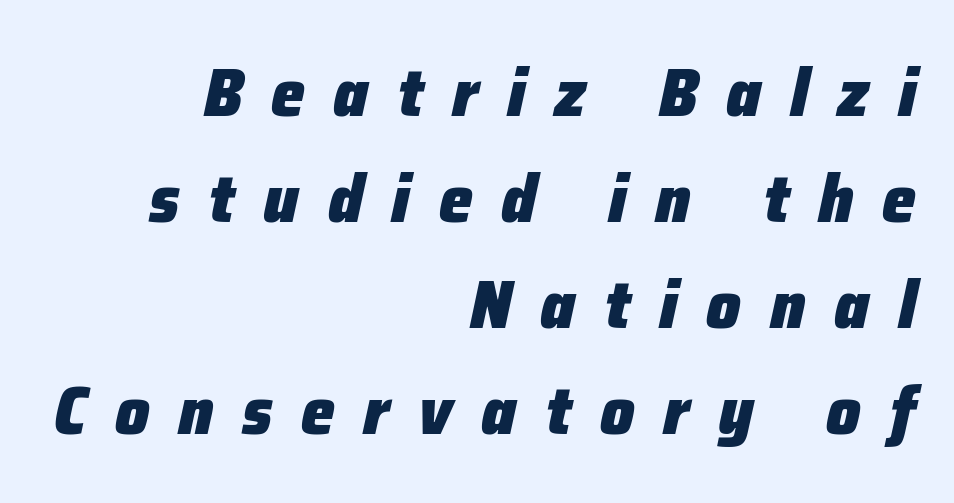
Q: Is the text bold? A: Yes.
Q: Is the text italic (slanted)? A: Yes, it leans right by about 12 degrees.
Q: Is the text underlined? A: No.
Q: How is the paragraph aligned? A: Right-aligned.
Q: Is the spacing between letters normal or unusually wide? A: Unusually wide.
Q: Is the spacing between lines tight, normal or loose? A: Normal.
Q: Width (condensed, normal, or wide)? A: Normal.
Q: Stroke contrast? A: Low.
Q: x-height? A: Medium.
Q: Monospaced? A: No.
